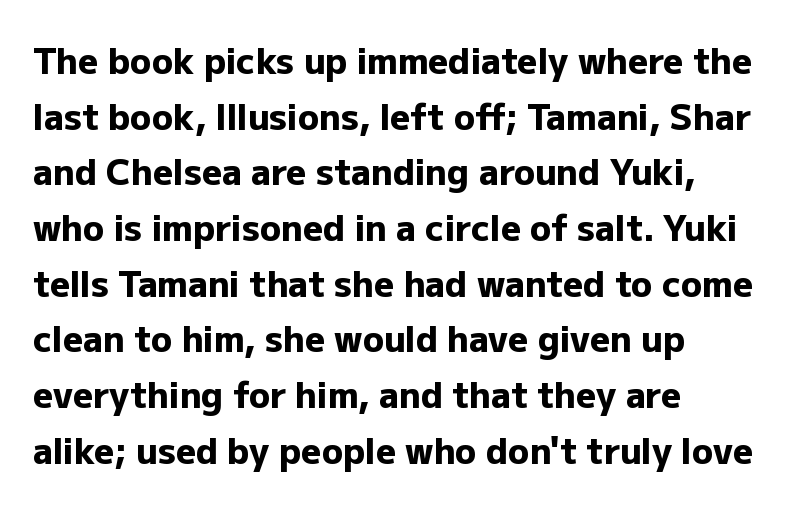
Q: Is the text bold? A: Yes.
Q: Is the text italic (slanted)? A: No, it is upright.
Q: Is the typeface a serif or a sans-serif typeface? A: Sans-serif.
Q: Is the text underlined? A: No.
Q: How is the paragraph aligned? A: Left-aligned.
Q: Is the spacing between letters normal or unusually wide? A: Normal.
Q: Is the spacing between lines tight, normal or loose? A: Normal.
Q: Width (condensed, normal, or wide)? A: Normal.
Q: Stroke contrast? A: Low.
Q: x-height? A: Medium.
Q: Monospaced? A: No.
